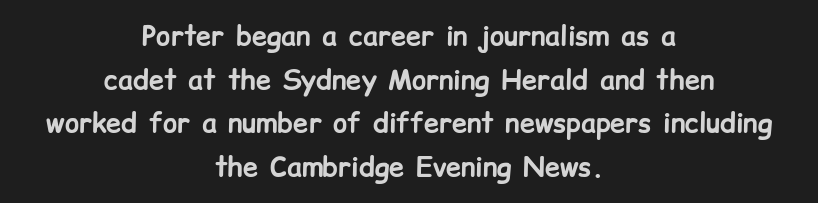
Q: Is the text bold? A: Yes.
Q: Is the text italic (slanted)? A: No, it is upright.
Q: Is the text underlined? A: No.
Q: How is the paragraph aligned? A: Centered.
Q: Is the spacing between letters normal or unusually wide? A: Normal.
Q: Is the spacing between lines tight, normal or loose? A: Normal.
